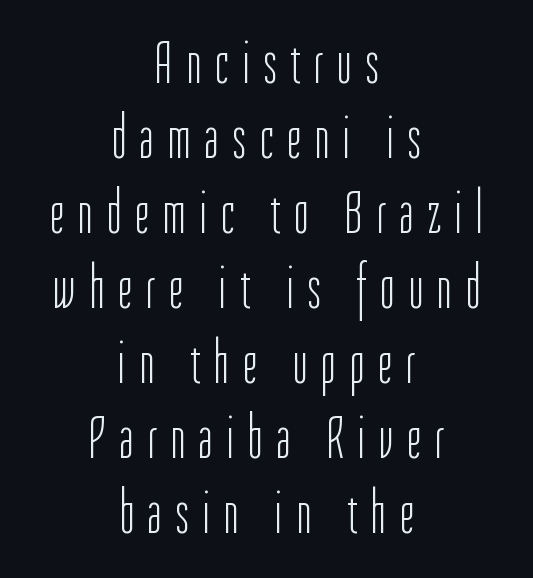
The image shows 60 px light, condensed sans-serif type, upright; set centered, normal line spacing (1.25x), unusually wide letter spacing (+0.24 em), not underlined; low stroke contrast and a medium x-height.
